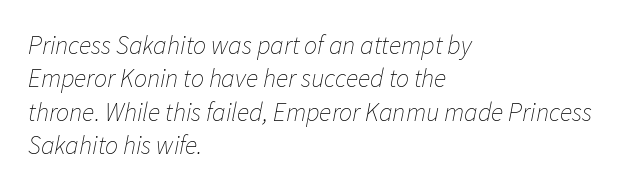
Q: Is the text bold? A: No.
Q: Is the text italic (slanted)? A: Yes, it leans right by about 11 degrees.
Q: Is the text underlined? A: No.
Q: How is the paragraph aligned? A: Left-aligned.
Q: Is the spacing between letters normal or unusually wide? A: Normal.
Q: Is the spacing between lines tight, normal or loose? A: Normal.
